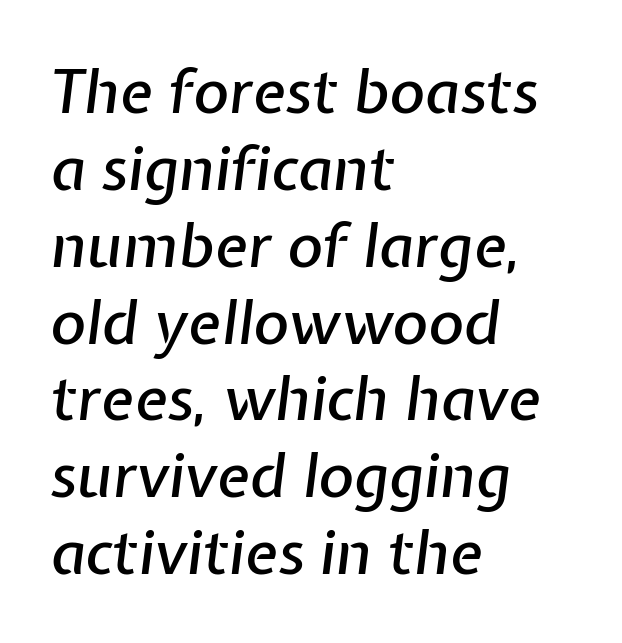
The image shows 61 px text type, italic (leaning right); set left-aligned, normal line spacing (1.26x), normal letter spacing, not underlined; low stroke contrast and a medium x-height.
